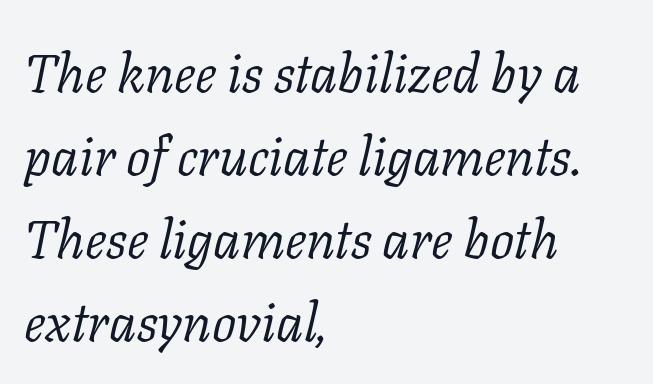
Q: Is the text bold? A: No.
Q: Is the text italic (slanted)? A: Yes, it leans right by about 11 degrees.
Q: Is the typeface a serif or a sans-serif typeface? A: Serif.
Q: Is the text underlined? A: No.
Q: How is the paragraph aligned? A: Left-aligned.
Q: Is the spacing between letters normal or unusually wide? A: Normal.
Q: Is the spacing between lines tight, normal or loose? A: Normal.
Q: Width (condensed, normal, or wide)? A: Normal.
Q: Stroke contrast? A: Low.
Q: x-height? A: Medium.
Q: Monospaced? A: No.
